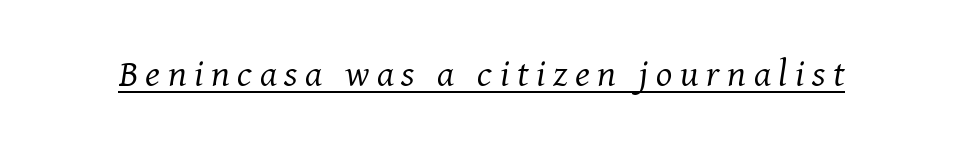
The image shows 38 px regular-weight serif type, italic (leaning right); set unusually wide letter spacing (+0.2 em), underlined; medium stroke contrast and a medium x-height.
